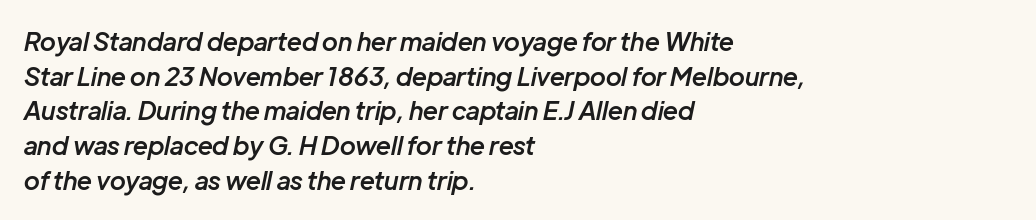
The image shows 25 px text type, italic (leaning right); set left-aligned, normal line spacing (1.39x), normal letter spacing, not underlined.
